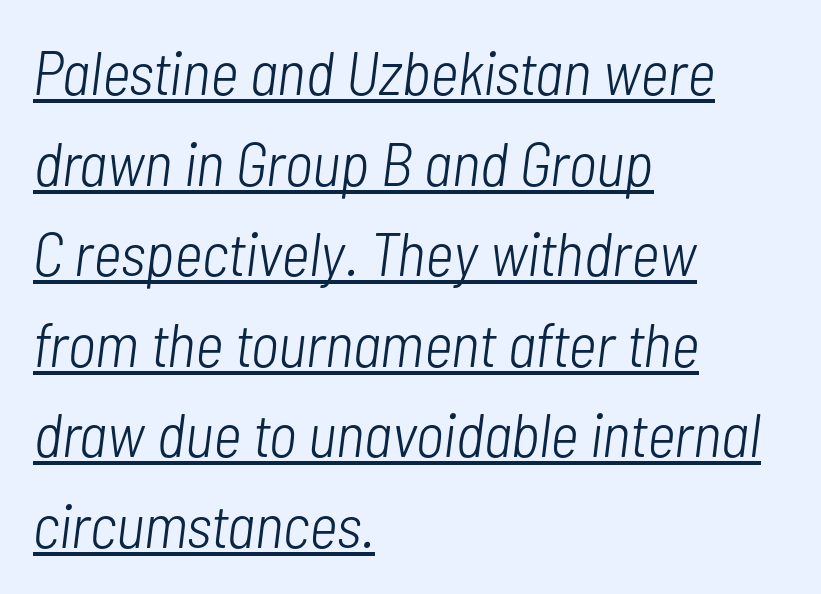
{"italic": "yes", "lean": "right", "slant_degrees": 7, "bold": "no", "weight": "light", "width": "condensed", "stroke_contrast": "low", "x_height": "medium", "monospaced": "no", "underline": "yes", "align": "left", "line_spacing": "normal", "line_spacing_ratio": 1.46, "letter_spacing": "normal", "letter_spacing_em": 0.0, "glyph_px": 62}
